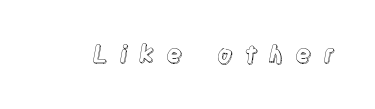
Q: Is the text italic (slanted)? A: Yes.
Q: Is the text underlined? A: No.
Q: Is the spacing between letters normal or unusually wide? A: Unusually wide.
